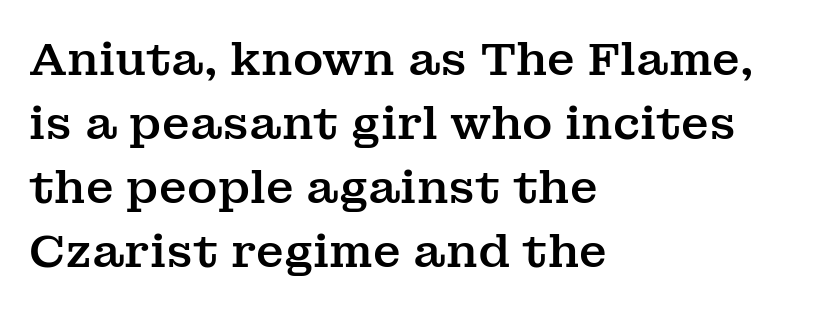
{"serif": "yes", "italic": "no", "width": "normal", "stroke_contrast": "medium", "x_height": "medium", "monospaced": "no", "underline": "no", "align": "left", "line_spacing": "normal", "line_spacing_ratio": 1.39, "letter_spacing": "normal", "letter_spacing_em": 0.0, "glyph_px": 46}
